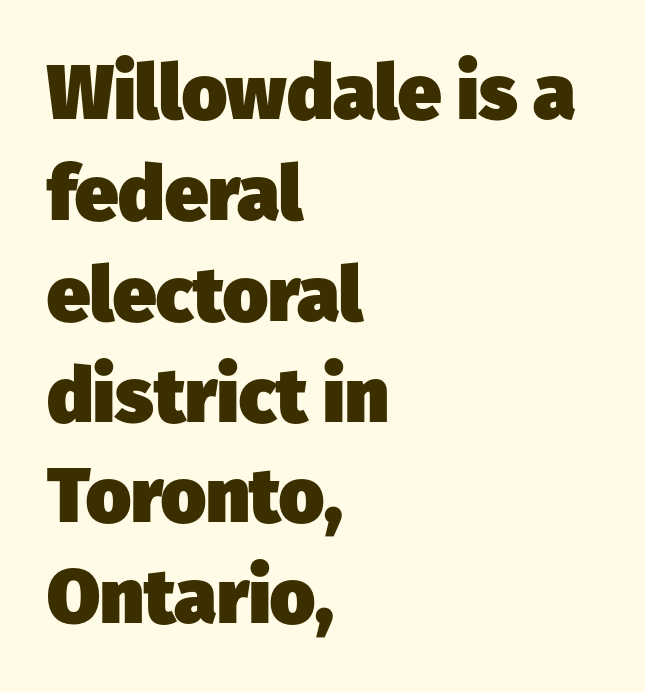
Q: Is the text bold? A: Yes.
Q: Is the typeface a serif or a sans-serif typeface? A: Sans-serif.
Q: Is the text underlined? A: No.
Q: How is the paragraph aligned? A: Left-aligned.
Q: Is the spacing between letters normal or unusually wide? A: Normal.
Q: Is the spacing between lines tight, normal or loose? A: Normal.
Q: Width (condensed, normal, or wide)? A: Normal.
Q: Stroke contrast? A: Low.
Q: x-height? A: Medium.
Q: Monospaced? A: No.
